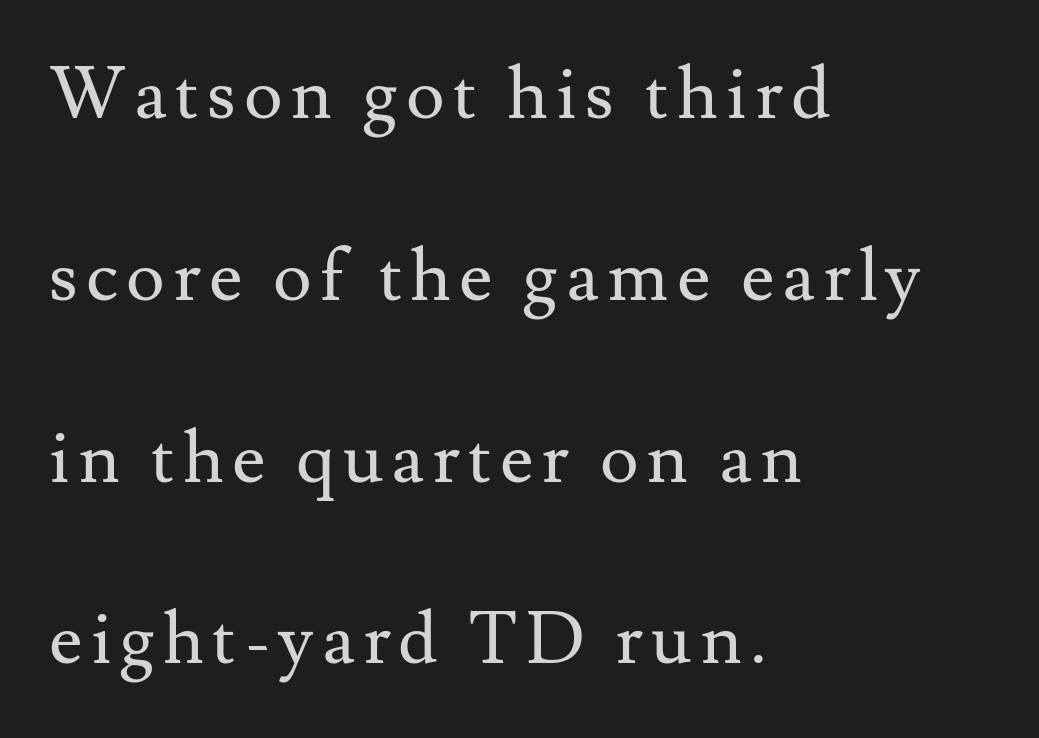
The image shows 73 px regular-weight serif type, upright; set left-aligned, loose line spacing (2.49x), not underlined; medium stroke contrast and a small x-height.
